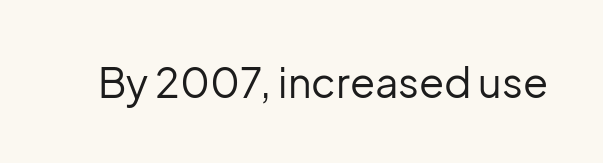
{"serif": "no", "italic": "no", "bold": "no", "weight": "regular", "width": "normal", "stroke_contrast": "low", "x_height": "medium", "monospaced": "no", "underline": "no", "letter_spacing": "normal", "letter_spacing_em": 0.0, "glyph_px": 41}
